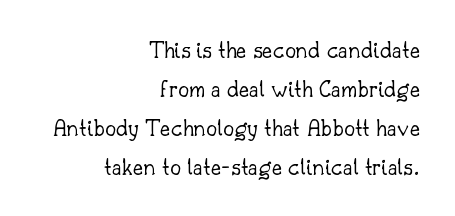
Q: Is the text bold? A: No.
Q: Is the text italic (slanted)? A: No, it is upright.
Q: Is the text underlined? A: No.
Q: How is the paragraph aligned? A: Right-aligned.
Q: Is the spacing between letters normal or unusually wide? A: Normal.
Q: Is the spacing between lines tight, normal or loose? A: Normal.
